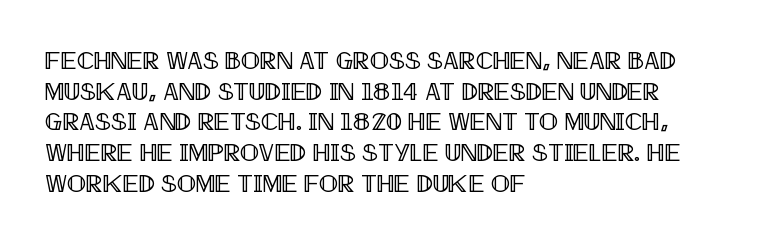
Which margin do the lines hug? The left one — the right edge is uneven. Bare-footed words on every line. Here the glyphs are tracked normally, forming tight word shapes. Does the lettering tilt? It doesn't — this is upright.
